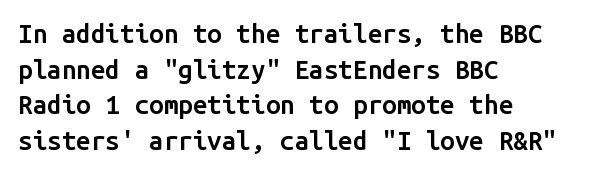
Q: Is the text bold? A: Semi-bold.
Q: Is the text italic (slanted)? A: No, it is upright.
Q: Is the text underlined? A: No.
Q: How is the paragraph aligned? A: Left-aligned.
Q: Is the spacing between letters normal or unusually wide? A: Normal.
Q: Is the spacing between lines tight, normal or loose? A: Normal.
